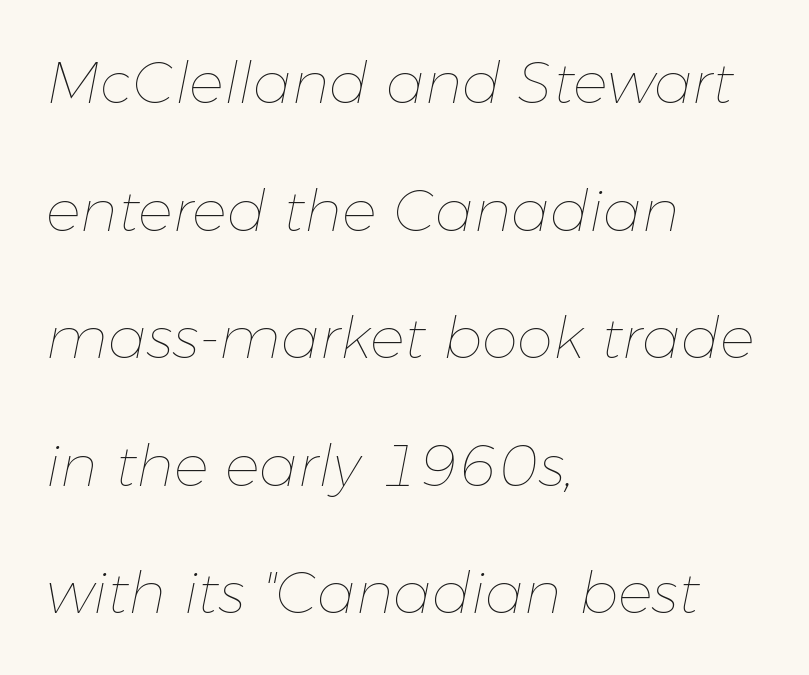
{"italic": "yes", "lean": "right", "slant_degrees": 11, "bold": "no", "weight": "thin", "width": "normal", "stroke_contrast": "low", "x_height": "medium", "monospaced": "no", "underline": "no", "align": "left", "line_spacing": "loose", "line_spacing_ratio": 2.2, "letter_spacing": "normal", "letter_spacing_em": 0.0, "glyph_px": 58}
